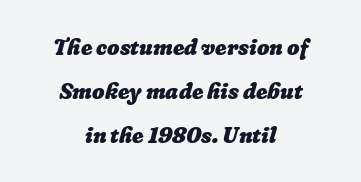
Q: Is the text bold? A: Yes.
Q: Is the text underlined? A: No.
Q: How is the paragraph aligned? A: Centered.
Q: Is the spacing between letters normal or unusually wide? A: Normal.
Q: Is the spacing between lines tight, normal or loose? A: Loose.
